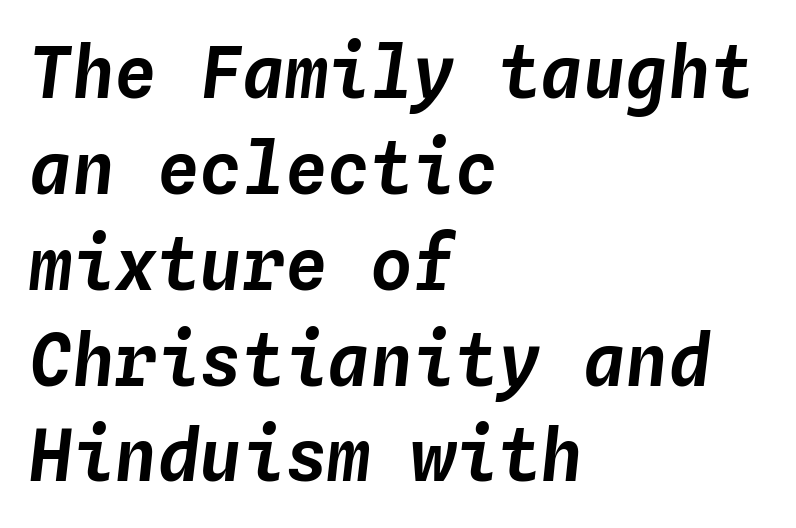
Q: Is the text italic (slanted)? A: Yes, it leans right by about 4 degrees.
Q: Is the text underlined? A: No.
Q: How is the paragraph aligned? A: Left-aligned.
Q: Is the spacing between letters normal or unusually wide? A: Normal.
Q: Is the spacing between lines tight, normal or loose? A: Normal.
Q: Width (condensed, normal, or wide)? A: Normal.
Q: Stroke contrast? A: Low.
Q: x-height? A: Medium.
Q: Monospaced? A: Yes.
